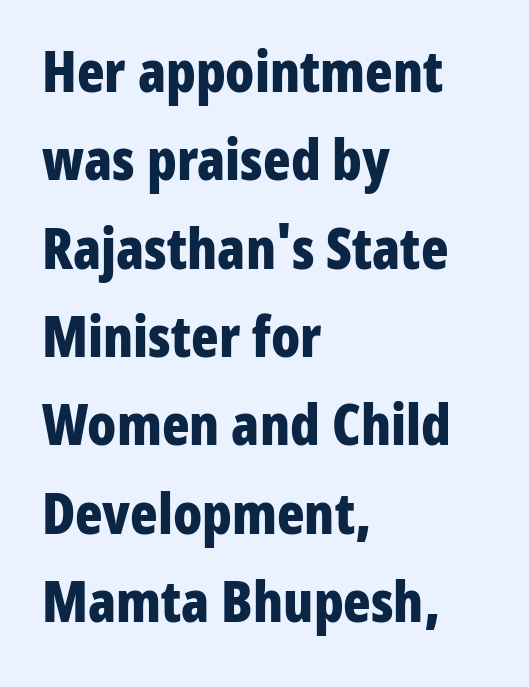
The image shows 57 px bold, condensed sans-serif type, upright; set left-aligned, normal line spacing (1.55x), normal letter spacing, not underlined; low stroke contrast and a medium x-height.
